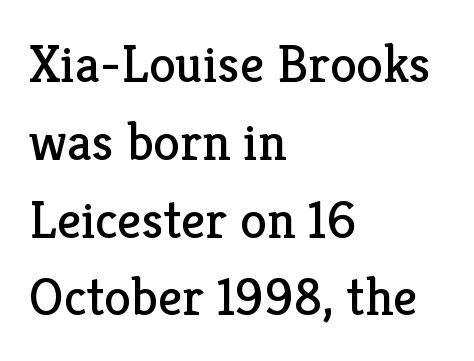
Q: Is the text bold? A: No.
Q: Is the text italic (slanted)? A: No, it is upright.
Q: Is the typeface a serif or a sans-serif typeface? A: Serif.
Q: Is the text underlined? A: No.
Q: How is the paragraph aligned? A: Left-aligned.
Q: Is the spacing between letters normal or unusually wide? A: Normal.
Q: Is the spacing between lines tight, normal or loose? A: Normal.
Q: Width (condensed, normal, or wide)? A: Normal.
Q: Stroke contrast? A: Low.
Q: x-height? A: Medium.
Q: Monospaced? A: No.
